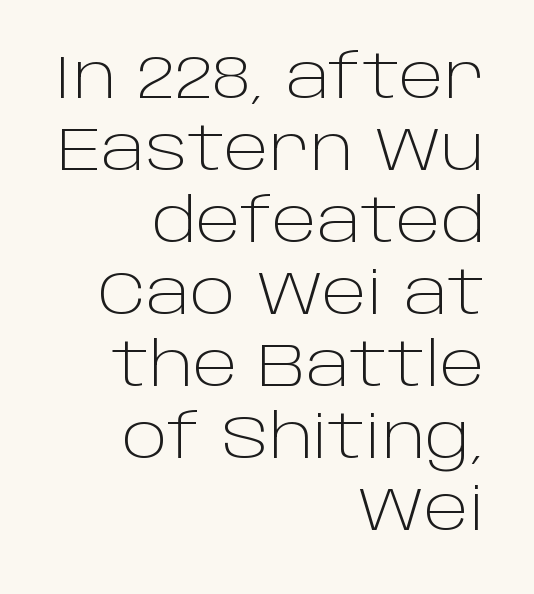
{"serif": "no", "italic": "no", "bold": "no", "weight": "light", "width": "normal", "stroke_contrast": "low", "x_height": "large", "monospaced": "no", "underline": "no", "align": "right", "line_spacing_ratio": 1.18, "letter_spacing": "normal", "letter_spacing_em": 0.0, "glyph_px": 61}
